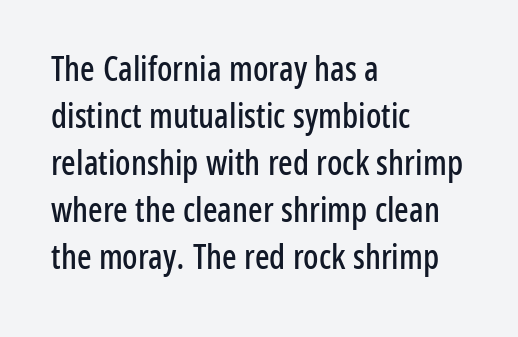
Q: Is the text italic (slanted)? A: No, it is upright.
Q: Is the typeface a serif or a sans-serif typeface? A: Sans-serif.
Q: Is the text underlined? A: No.
Q: How is the paragraph aligned? A: Left-aligned.
Q: Is the spacing between letters normal or unusually wide? A: Normal.
Q: Is the spacing between lines tight, normal or loose? A: Normal.
Q: Width (condensed, normal, or wide)? A: Condensed.
Q: Stroke contrast? A: Low.
Q: x-height? A: Medium.
Q: Monospaced? A: No.
